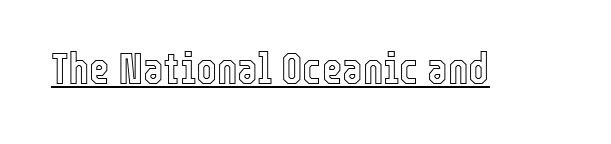
The image shows 44 px condensed type, upright; set normal letter spacing, underlined; a medium x-height.
